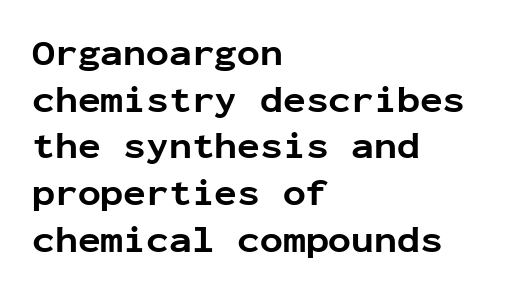
Serif or sans? Sans — the stroke terminals are bare. Any mark beneath the type? The region is blank. The letters stand upright; this is a roman face. In CSS terms this would be text-align: left. Students, this is bold: see how much ink each stroke carries.
